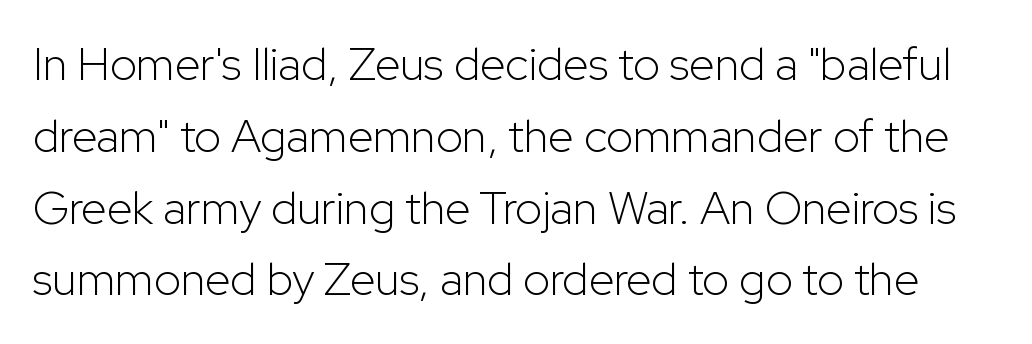
{"serif": "no", "italic": "no", "bold": "no", "weight": "light", "width": "normal", "stroke_contrast": "low", "x_height": "medium", "monospaced": "no", "underline": "no", "line_spacing": "normal", "line_spacing_ratio": 1.56, "letter_spacing": "normal", "letter_spacing_em": 0.0, "glyph_px": 46}
